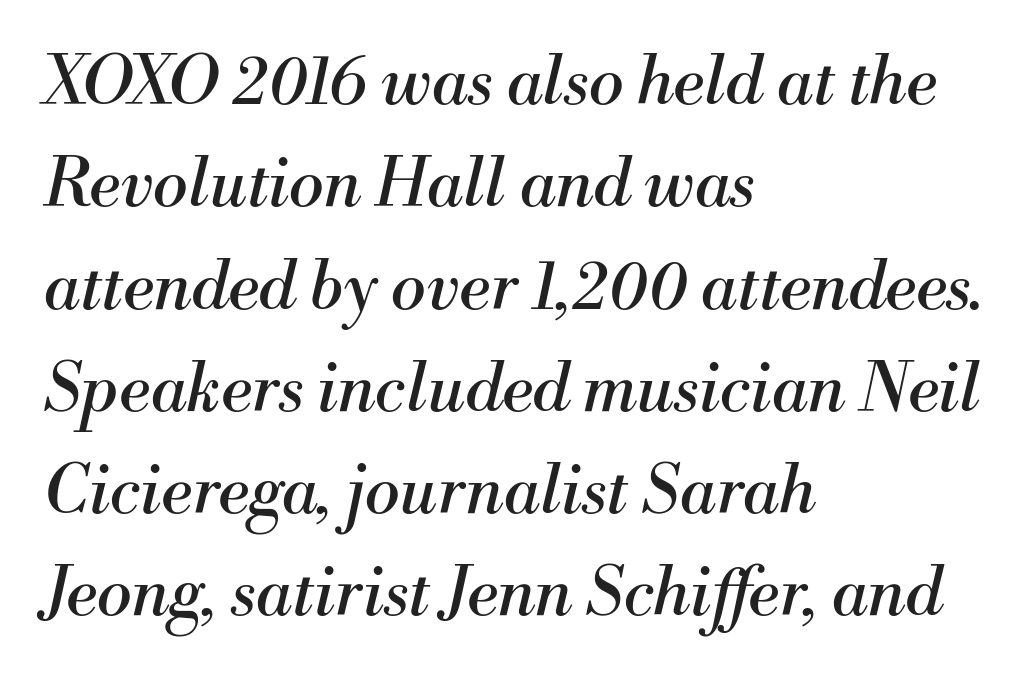
{"serif": "yes", "italic": "yes", "lean": "right", "slant_degrees": 13, "bold": "no", "weight": "regular", "width": "normal", "stroke_contrast": "medium", "x_height": "small", "monospaced": "no", "underline": "no", "align": "left", "line_spacing": "normal", "line_spacing_ratio": 1.55, "letter_spacing": "normal", "letter_spacing_em": 0.0, "glyph_px": 66}
